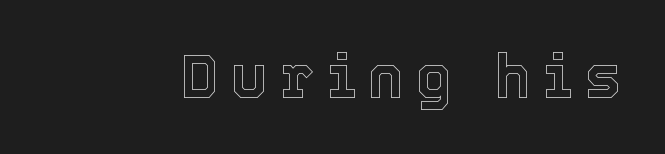
Q: Is the text italic (slanted)? A: No, it is upright.
Q: Is the text underlined? A: No.
Q: Is the spacing between letters normal or unusually wide? A: Unusually wide.
Q: Width (condensed, normal, or wide)? A: Normal.
Q: x-height? A: Medium.
Q: Monospaced? A: No.
